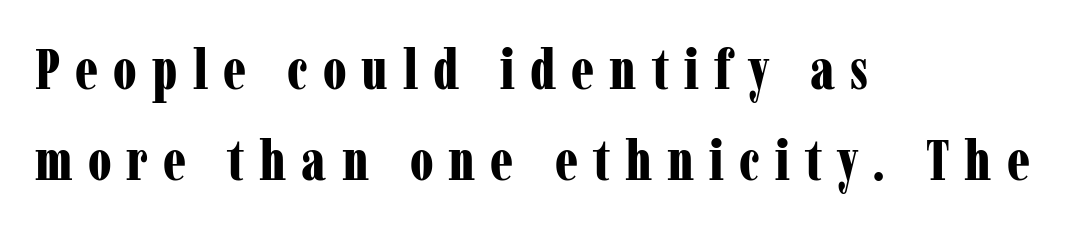
The image shows 56 px bold, condensed serif type, upright; set left-aligned, normal line spacing (1.63x), unusually wide letter spacing (+0.27 em), not underlined; low stroke contrast and a medium x-height.
